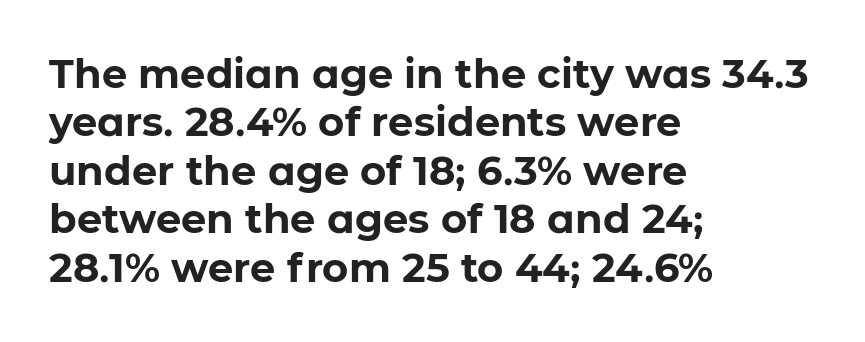
{"serif": "no", "italic": "no", "bold": "yes", "weight": "bold", "width": "normal", "stroke_contrast": "low", "x_height": "medium", "monospaced": "no", "underline": "no", "align": "left", "line_spacing_ratio": 1.21, "letter_spacing": "normal", "letter_spacing_em": 0.0, "glyph_px": 40}
